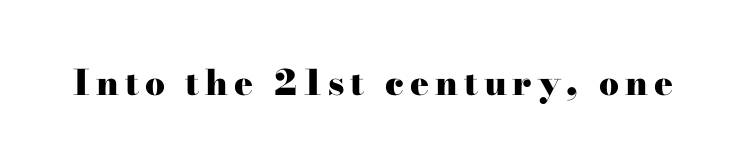
Q: Is the text bold? A: Yes.
Q: Is the text italic (slanted)? A: No, it is upright.
Q: Is the typeface a serif or a sans-serif typeface? A: Serif.
Q: Is the text underlined? A: No.
Q: Width (condensed, normal, or wide)? A: Wide.
Q: Stroke contrast? A: High.
Q: x-height? A: Small.
Q: Monospaced? A: No.
